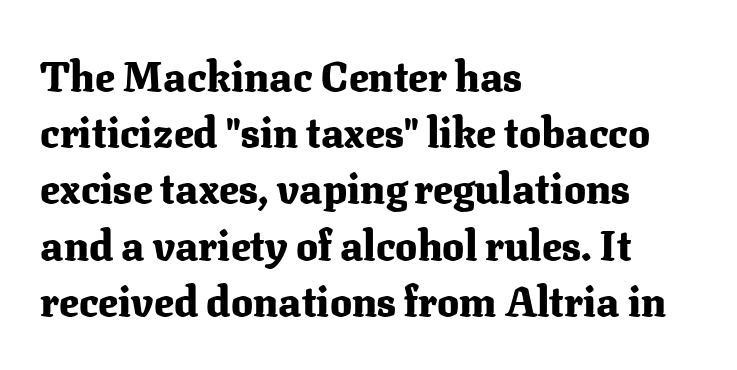
The image shows 41 px heavy serif type, upright; set left-aligned, normal line spacing (1.37x), normal letter spacing, not underlined; medium stroke contrast and a medium x-height.
